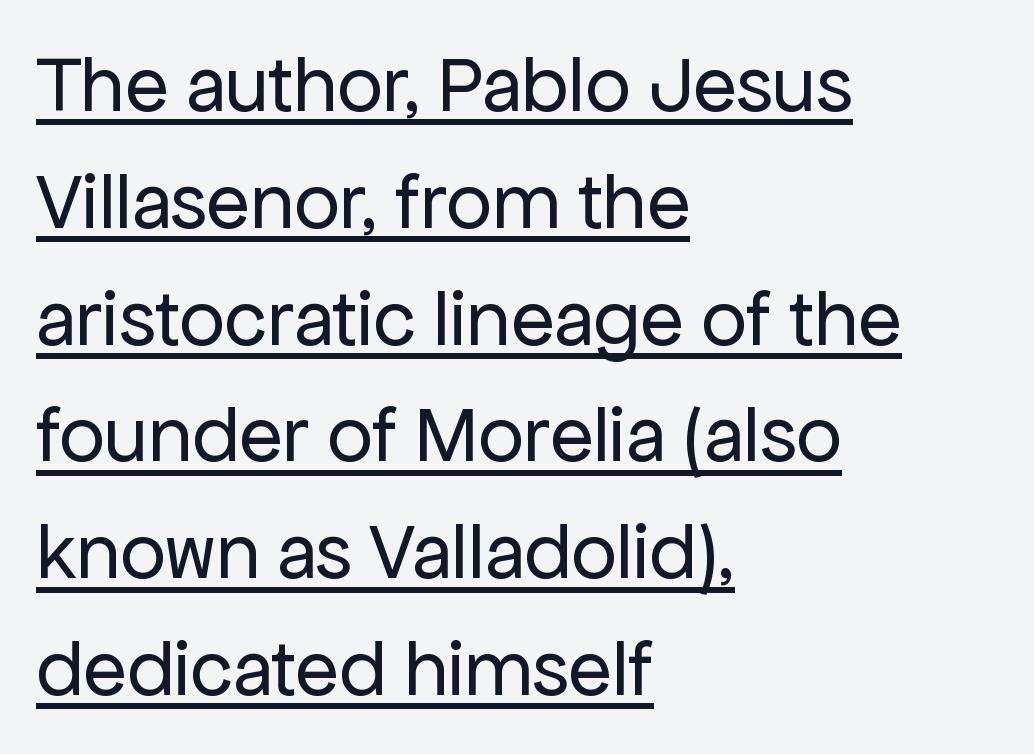
The image shows 80 px regular-weight sans-serif type, upright; set left-aligned, normal line spacing (1.46x), normal letter spacing, underlined; low stroke contrast and a medium x-height.
